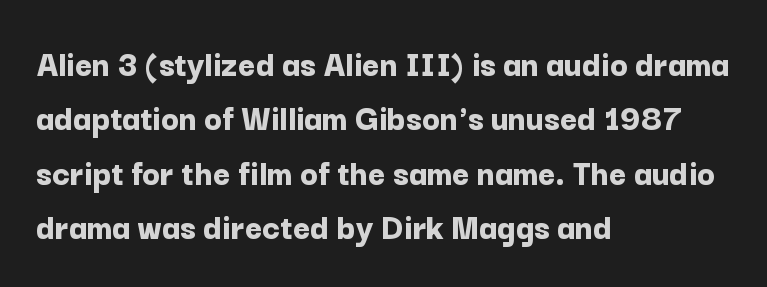
Spacing verdict: proportional, widths tailored to each character. A typesetter would call this zero additional tracking. How heavy is the stroke? Heavy — this is a bold. Compared with a centered layout, this one pins lines to the left instead.
